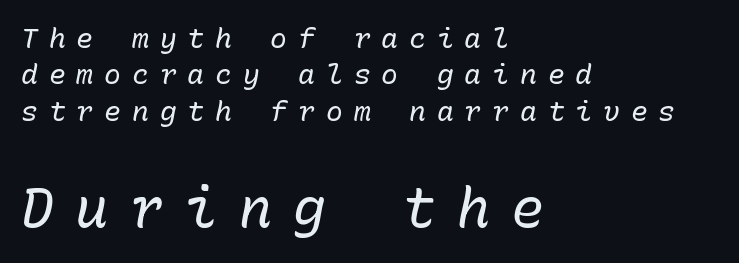
{"italic": "yes", "lean": "right", "slant_degrees": 10, "bold": "no", "weight": "regular", "width": "normal", "stroke_contrast": "low", "x_height": "medium", "monospaced": "yes", "underline": "no", "align": "left", "line_spacing": "normal", "line_spacing_ratio": 1.3, "letter_spacing": "wide", "letter_spacing_em": 0.39, "larger_block": "second", "size_ratio": 1.96, "glyph_px": 55}
